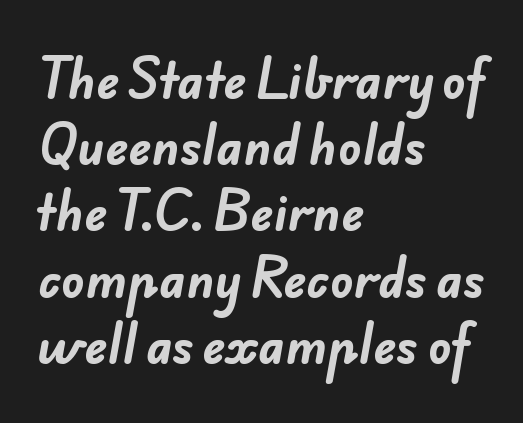
Q: Is the text bold? A: Yes.
Q: Is the typeface a serif or a sans-serif typeface? A: Sans-serif.
Q: Is the text underlined? A: No.
Q: How is the paragraph aligned? A: Left-aligned.
Q: Is the spacing between letters normal or unusually wide? A: Normal.
Q: Is the spacing between lines tight, normal or loose? A: Normal.
Q: Width (condensed, normal, or wide)? A: Normal.
Q: Stroke contrast? A: Low.
Q: x-height? A: Small.
Q: Monospaced? A: No.
